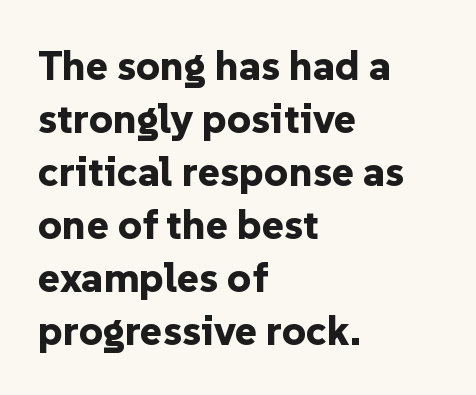
{"serif": "no", "italic": "no", "bold": "yes", "weight": "bold", "width": "normal", "stroke_contrast": "low", "x_height": "medium", "monospaced": "no", "underline": "no", "align": "left", "line_spacing": "normal", "line_spacing_ratio": 1.26, "letter_spacing": "normal", "letter_spacing_em": 0.0, "glyph_px": 42}
